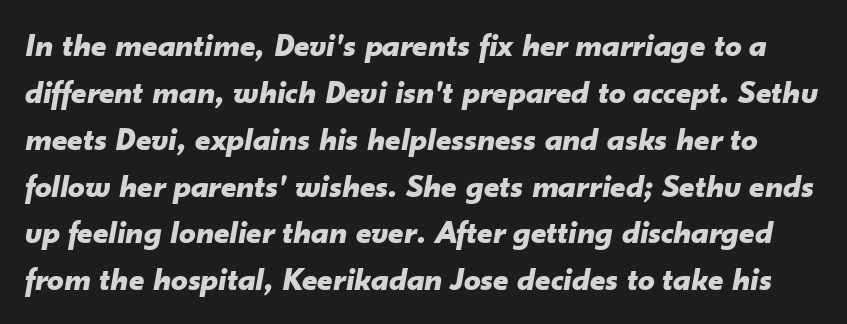
{"italic": "yes", "lean": "right", "slant_degrees": 10, "bold": "yes", "weight": "bold", "width": "normal", "stroke_contrast": "low", "x_height": "small", "monospaced": "no", "underline": "no", "line_spacing": "normal", "line_spacing_ratio": 1.42, "letter_spacing": "normal", "letter_spacing_em": 0.0, "glyph_px": 33}
